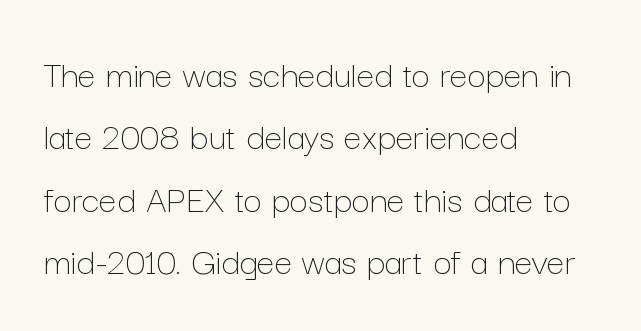
If you drew a ruler down the left edge, every line would touch it. Words appear dense and cohesive because spacing is normal. Only glyphs here, with clear space below each row. Is the stroke heavy? The answer is a plain regular-or-lighter. Ascenders rise straight up at ninety degrees.
